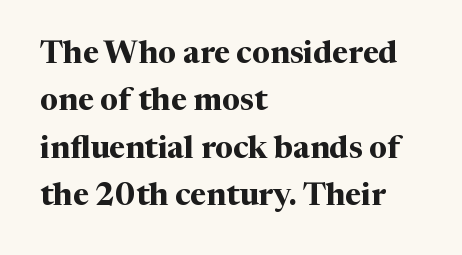
The rendering uses natural spacing where letterforms have individual widths. All the whitespace from short lines collects on the right. Regular leading. Every stem runs plumb, perpendicular to the baseline. Honestly, there is no underline to notice here at all. A serif font was chosen for this passage.
